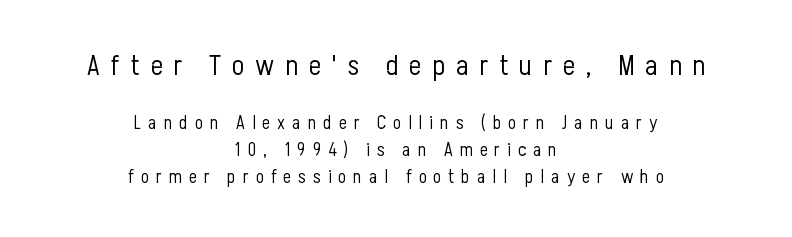
Tall strokes in this sample are plumb rather than angled. Unmarked baselines from the first word to the last. The block sitting higher on the canvas is the one with enlarged characters. This reads as an unemphasized weight, regular at the heaviest. In terms of letterspacing, this is a distinctly airy, spread setting.
